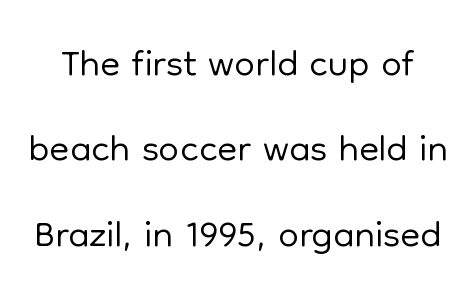
{"serif": "no", "italic": "no", "bold": "no", "weight": "light", "width": "normal", "stroke_contrast": "low", "x_height": "medium", "monospaced": "no", "underline": "no", "line_spacing": "normal", "line_spacing_ratio": 1.47, "letter_spacing": "normal", "letter_spacing_em": 0.0, "glyph_px": 58}
